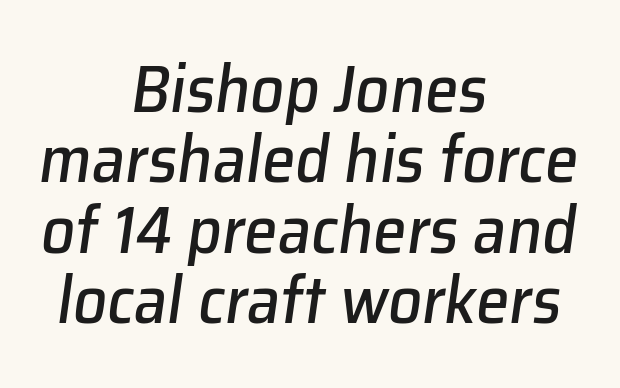
Q: Is the text italic (slanted)? A: Yes, it leans right by about 8 degrees.
Q: Is the text underlined? A: No.
Q: How is the paragraph aligned? A: Centered.
Q: Is the spacing between letters normal or unusually wide? A: Normal.
Q: Is the spacing between lines tight, normal or loose? A: Tight.
Q: Width (condensed, normal, or wide)? A: Normal.
Q: Stroke contrast? A: Low.
Q: x-height? A: Medium.
Q: Monospaced? A: No.
